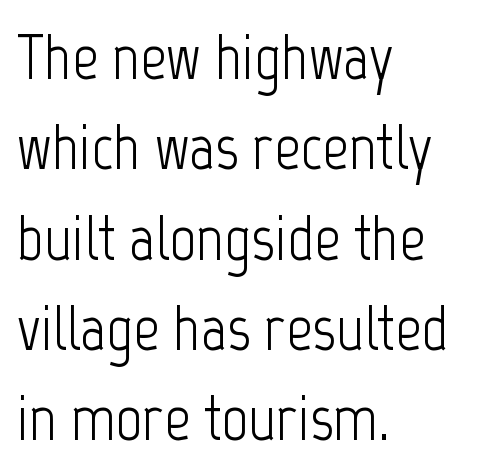
Q: Is the text bold? A: No.
Q: Is the text italic (slanted)? A: No, it is upright.
Q: Is the typeface a serif or a sans-serif typeface? A: Sans-serif.
Q: Is the text underlined? A: No.
Q: How is the paragraph aligned? A: Left-aligned.
Q: Is the spacing between letters normal or unusually wide? A: Normal.
Q: Is the spacing between lines tight, normal or loose? A: Normal.
Q: Width (condensed, normal, or wide)? A: Condensed.
Q: Stroke contrast? A: Low.
Q: x-height? A: Medium.
Q: Monospaced? A: No.
